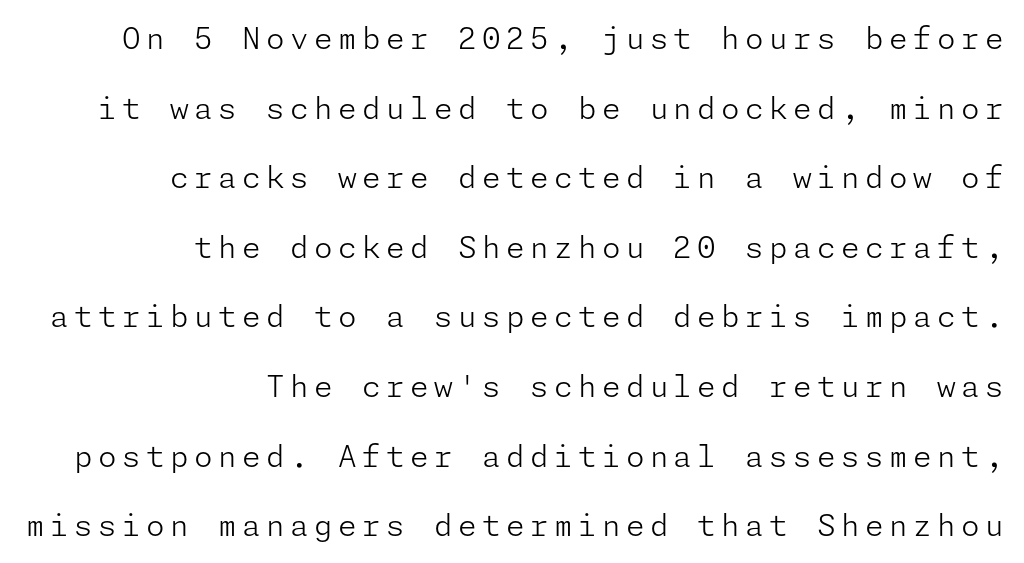
The image shows 30 px light sans-serif type, upright; set right-aligned, loose line spacing (2.32x), not underlined; low stroke contrast and a medium x-height.
